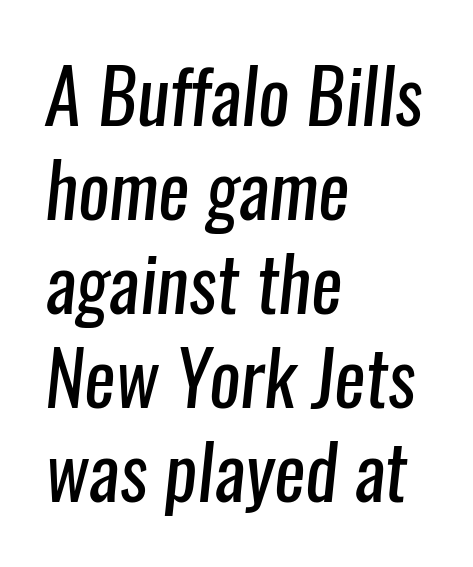
Think of a printed novel: that variable character pitch is what you see here. This rendering employs a face without finishing strokes, i.e., a sans-serif. This block has exactly the height ordinary leading produces. Here the glyphs are tracked normally, forming tight word shapes.
